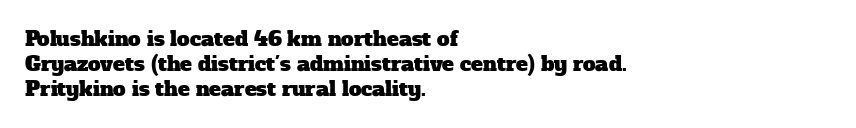
No word sits above an underline. The line texture is even and compact thanks to regular tracking. The ragged edge is on the right, which tells us the setting is flush left.
